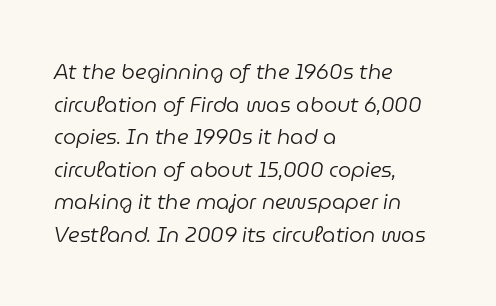
{"italic": "yes", "lean": "right", "slant_degrees": 9, "bold": "no", "underline": "no", "align": "left", "line_spacing": "normal", "line_spacing_ratio": 1.55, "letter_spacing": "normal", "letter_spacing_em": 0.0, "glyph_px": 21}
